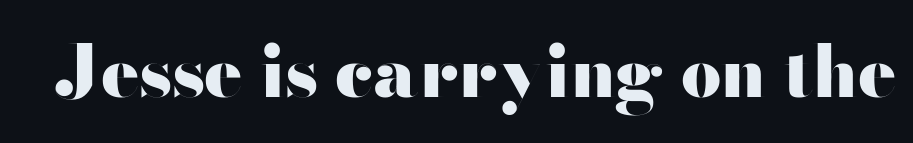
Any mark beneath the type? The region is blank. Weight: bold. Tracking here is standard; glyphs follow each other at the usual distance. The letters advance in unequal steps, a hallmark of proportional type. Characters remain perfectly vertical along every line.
